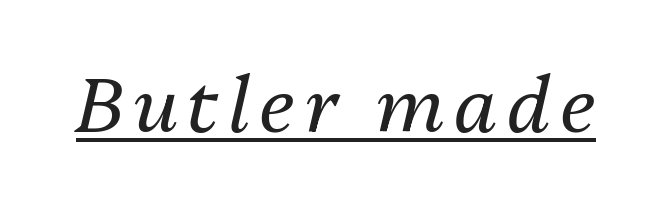
The image shows 77 px regular-weight type, italic (leaning right); set underlined; medium stroke contrast and a medium x-height.
